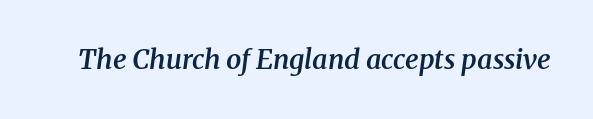
Q: Is the text bold? A: Semi-bold.
Q: Is the text italic (slanted)? A: Yes, it leans right by about 8 degrees.
Q: Is the text underlined? A: No.
Q: Is the spacing between letters normal or unusually wide? A: Normal.
